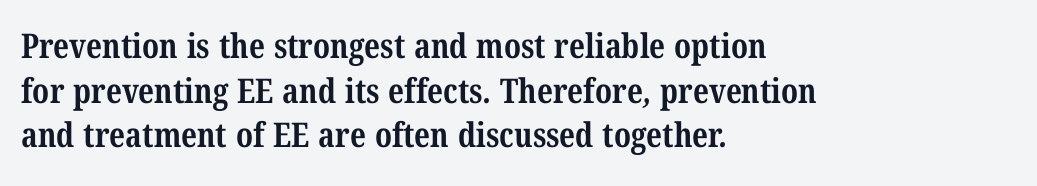
Here the designer chose a conventional face with non-uniform glyph widths. Note: serifs present on the glyphs. Its strokes are broad and dark, the hallmark of bold type. The passage shown has conventional tracking throughout.
